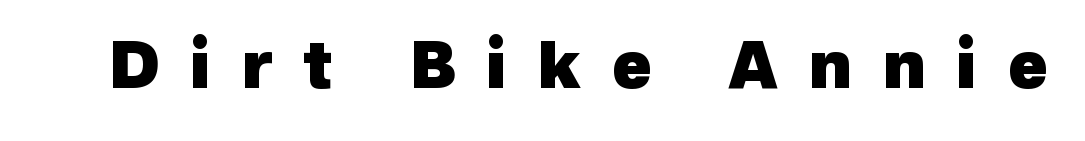
{"serif": "no", "bold": "yes", "weight": "heavy", "width": "normal", "x_height": "medium", "monospaced": "no", "underline": "no", "letter_spacing": "wide", "letter_spacing_em": 0.48, "glyph_px": 64}
